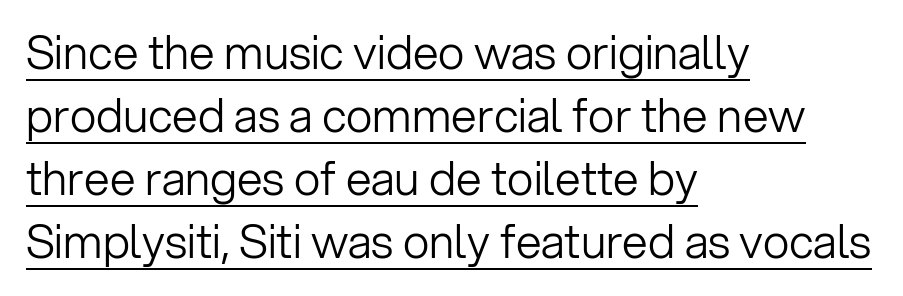
The image shows 46 px light sans-serif type, upright; set left-aligned, normal line spacing (1.37x), normal letter spacing, underlined; low stroke contrast and a medium x-height.
